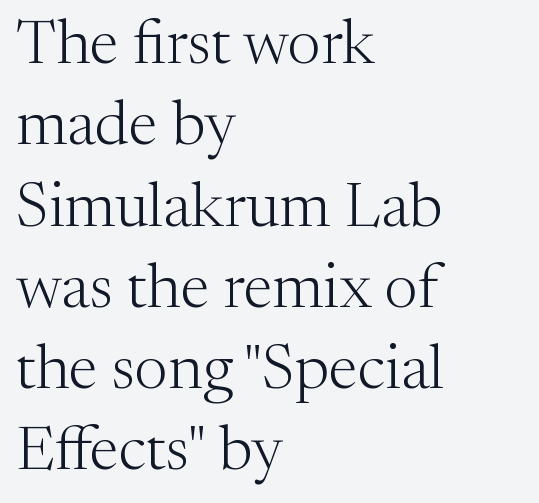
The image shows 63 px light serif type, upright; set left-aligned, normal line spacing (1.29x), normal letter spacing, not underlined; medium stroke contrast and a medium x-height.
